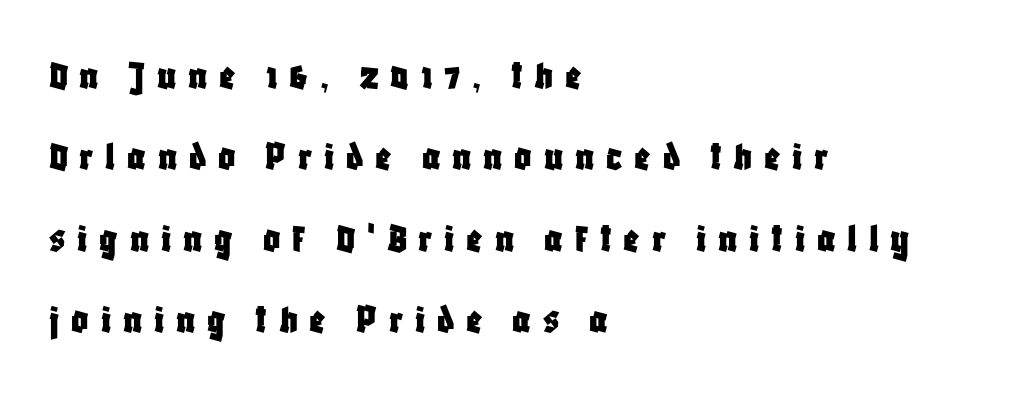
The image shows 42 px condensed sans-serif type, upright; set left-aligned, loose line spacing (1.94x), unusually wide letter spacing (+0.28 em), not underlined; low stroke contrast and a large x-height.
